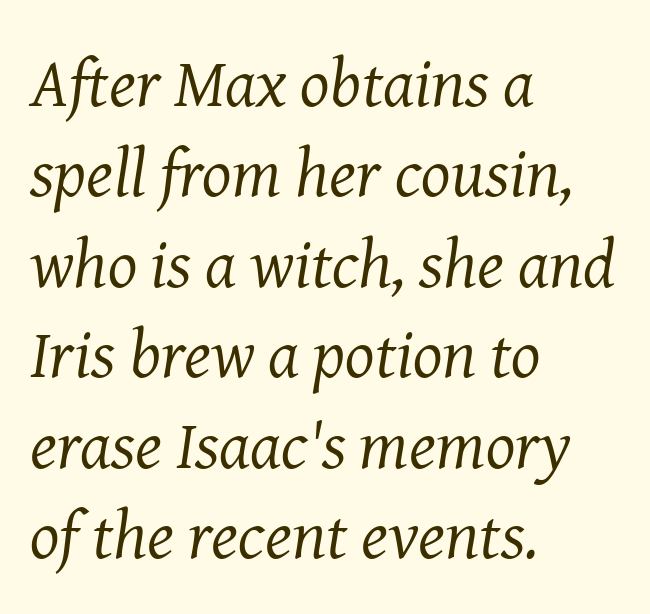
{"serif": "yes", "italic": "yes", "lean": "right", "slant_degrees": 8, "bold": "no", "weight": "regular", "width": "normal", "stroke_contrast": "medium", "x_height": "medium", "monospaced": "no", "underline": "no", "align": "left", "line_spacing": "normal", "line_spacing_ratio": 1.31, "letter_spacing": "normal", "letter_spacing_em": 0.0, "glyph_px": 69}
